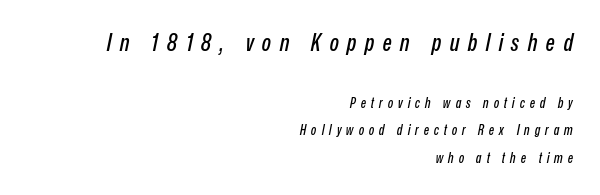
Size contrast runs from large at the top to small at the bottom. The compositor pushed each line to the right boundary. A typesetter would call this leading open, well beyond the default. Descenders are the only things crossing below the line. These lines have a slow, spaced-out rhythm from letter to letter.
